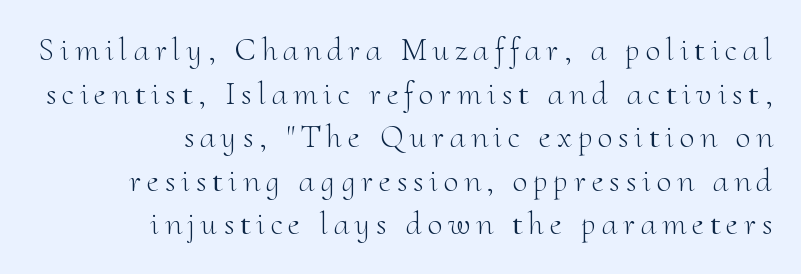
{"serif": "yes", "italic": "no", "bold": "no", "weight": "light", "width": "normal", "stroke_contrast": "medium", "x_height": "small", "monospaced": "no", "underline": "no", "align": "right", "line_spacing": "normal", "line_spacing_ratio": 1.32, "glyph_px": 33}
